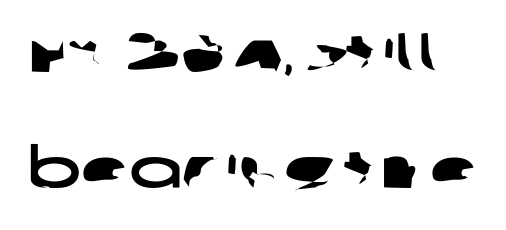
Words appear dense and cohesive because spacing is normal. The area under the type is left untouched. Type style note: lacks serifs. These lines stand farther apart than default settings would place them. Here the designer chose a conventional face with non-uniform glyph widths.
